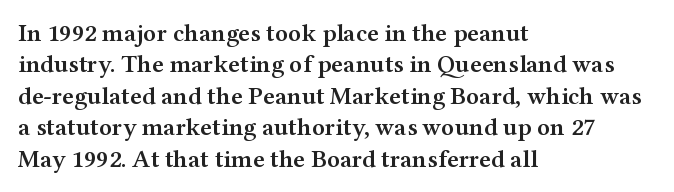
Q: Is the text bold? A: Semi-bold.
Q: Is the text italic (slanted)? A: No, it is upright.
Q: Is the text underlined? A: No.
Q: How is the paragraph aligned? A: Left-aligned.
Q: Is the spacing between letters normal or unusually wide? A: Normal.
Q: Is the spacing between lines tight, normal or loose? A: Normal.
